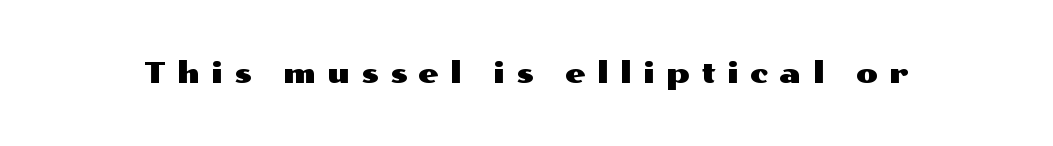
{"serif": "no", "italic": "no", "width": "wide", "stroke_contrast": "medium", "x_height": "medium", "monospaced": "no", "underline": "no", "letter_spacing": "wide", "letter_spacing_em": 0.39, "glyph_px": 29}
